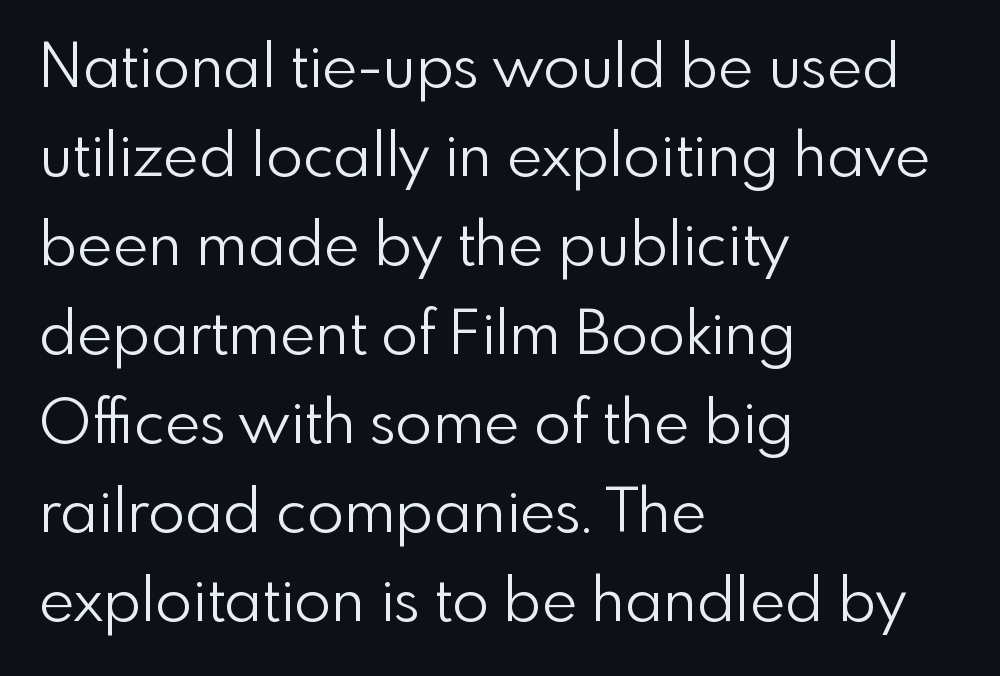
Ascenders rise straight up at ninety degrees. The gap between lines stays unmarked. A light-to-regular cut is what we see here. These lines sit exactly where default settings would place them. The letterforms sit shoulder to shoulder at normal distance. In CSS terms this would be text-align: left.
